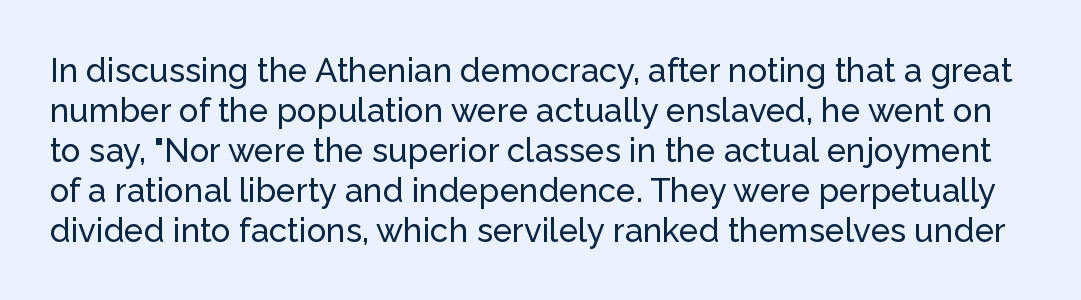
The image shows 33 px sans-serif type, upright; set line spacing 1.21x, normal letter spacing, not underlined; low stroke contrast and a medium x-height.
